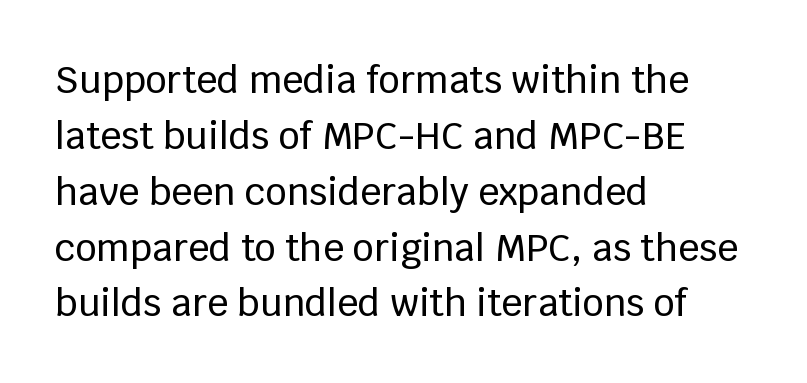
The image shows 37 px sans-serif type, upright; set left-aligned, normal line spacing (1.51x), normal letter spacing, not underlined; low stroke contrast and a large x-height.
